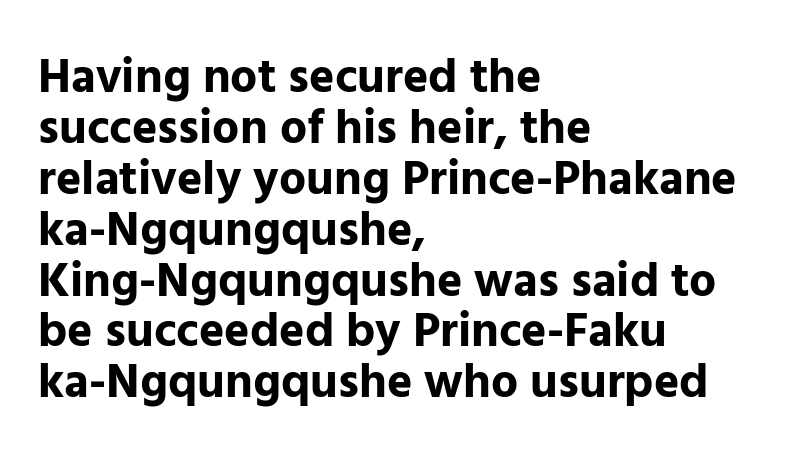
Q: Is the text bold? A: Yes.
Q: Is the text italic (slanted)? A: No, it is upright.
Q: Is the typeface a serif or a sans-serif typeface? A: Sans-serif.
Q: Is the text underlined? A: No.
Q: How is the paragraph aligned? A: Left-aligned.
Q: Is the spacing between letters normal or unusually wide? A: Normal.
Q: Is the spacing between lines tight, normal or loose? A: Tight.
Q: Width (condensed, normal, or wide)? A: Normal.
Q: Stroke contrast? A: Low.
Q: x-height? A: Medium.
Q: Monospaced? A: No.
